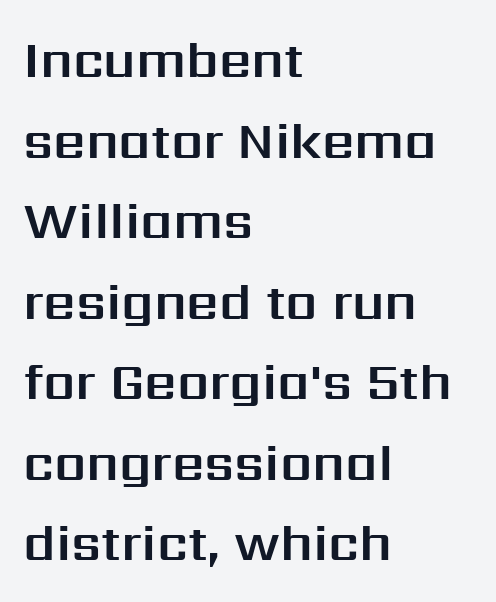
{"serif": "no", "italic": "no", "width": "normal", "stroke_contrast": "medium", "x_height": "medium", "monospaced": "no", "underline": "no", "align": "left", "line_spacing": "normal", "line_spacing_ratio": 1.58, "letter_spacing": "normal", "letter_spacing_em": 0.0, "glyph_px": 51}
